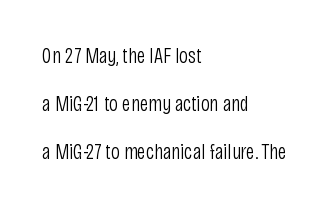
The image shows 22 px text type, upright; set left-aligned, loose line spacing (2.19x), normal letter spacing, not underlined.
